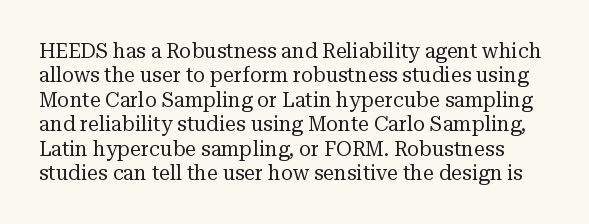
Q: Is the text bold? A: No.
Q: Is the text italic (slanted)? A: No, it is upright.
Q: Is the text underlined? A: No.
Q: Is the spacing between letters normal or unusually wide? A: Normal.
